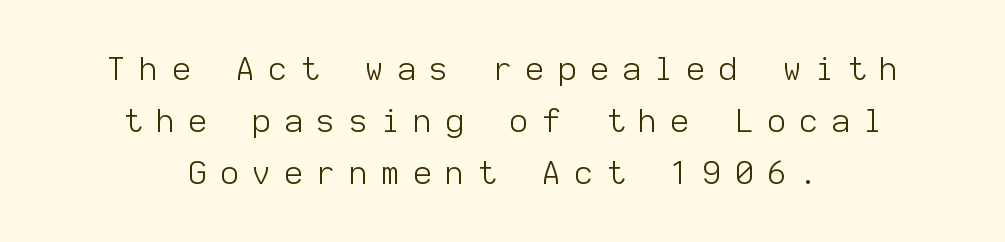
Q: Is the text bold? A: No.
Q: Is the text italic (slanted)? A: No, it is upright.
Q: Is the typeface a serif or a sans-serif typeface? A: Sans-serif.
Q: Is the text underlined? A: No.
Q: How is the paragraph aligned? A: Centered.
Q: Is the spacing between letters normal or unusually wide? A: Unusually wide.
Q: Is the spacing between lines tight, normal or loose? A: Normal.
Q: Width (condensed, normal, or wide)? A: Normal.
Q: Stroke contrast? A: Low.
Q: x-height? A: Medium.
Q: Monospaced? A: Yes.
